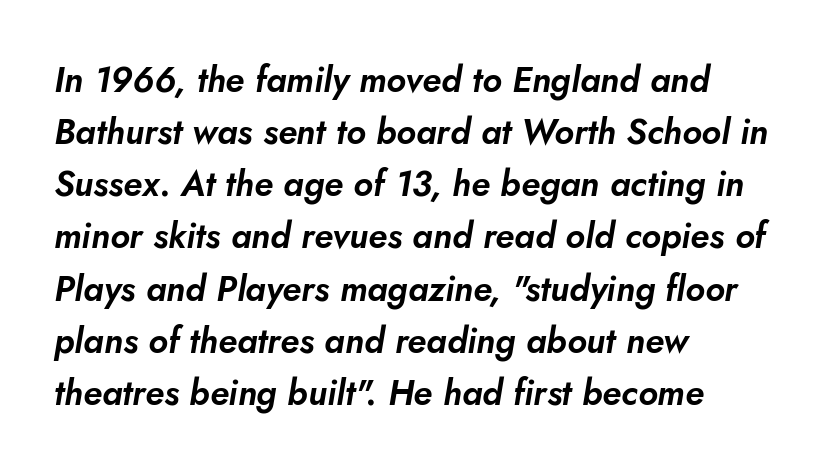
{"italic": "yes", "lean": "right", "slant_degrees": 10, "width": "normal", "stroke_contrast": "low", "x_height": "small", "monospaced": "no", "underline": "no", "align": "left", "line_spacing": "normal", "line_spacing_ratio": 1.49, "letter_spacing": "normal", "letter_spacing_em": 0.0, "glyph_px": 35}
